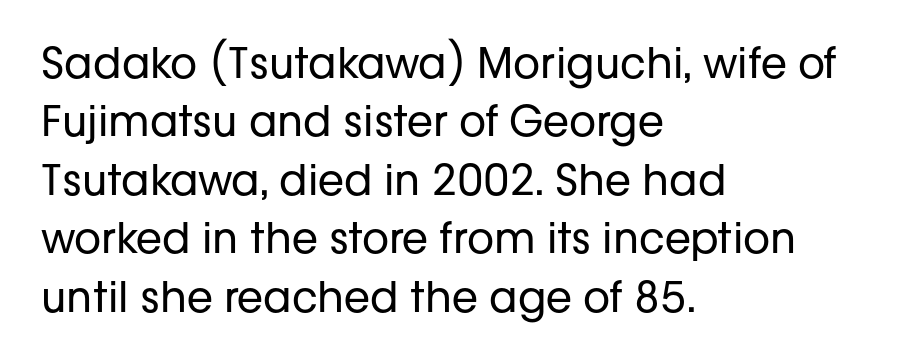
{"serif": "no", "italic": "no", "bold": "no", "weight": "regular", "width": "normal", "stroke_contrast": "low", "x_height": "medium", "monospaced": "no", "underline": "no", "align": "left", "line_spacing": "normal", "line_spacing_ratio": 1.39, "letter_spacing": "normal", "letter_spacing_em": 0.0, "glyph_px": 42}
